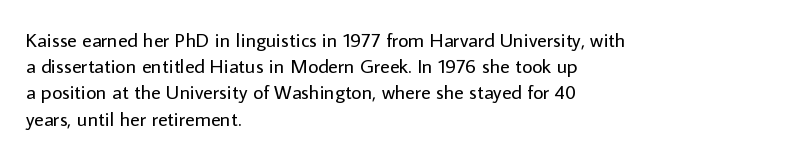
{"italic": "no", "bold": "no", "underline": "no", "align": "left", "line_spacing": "normal", "line_spacing_ratio": 1.31, "letter_spacing": "normal", "letter_spacing_em": 0.0, "glyph_px": 20}
